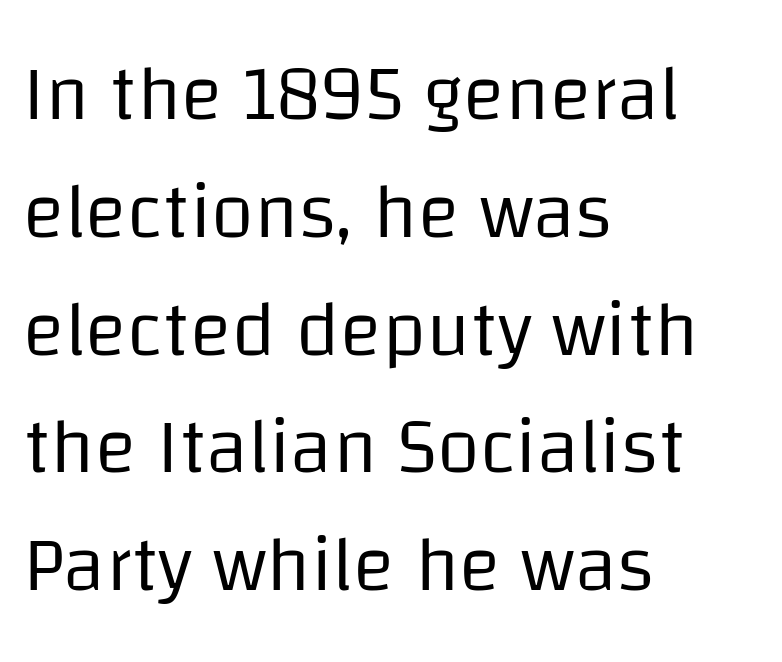
Q: Is the text bold? A: No.
Q: Is the text italic (slanted)? A: No, it is upright.
Q: Is the typeface a serif or a sans-serif typeface? A: Sans-serif.
Q: Is the text underlined? A: No.
Q: How is the paragraph aligned? A: Left-aligned.
Q: Is the spacing between letters normal or unusually wide? A: Normal.
Q: Is the spacing between lines tight, normal or loose? A: Normal.
Q: Width (condensed, normal, or wide)? A: Normal.
Q: Stroke contrast? A: Low.
Q: x-height? A: Large.
Q: Monospaced? A: No.
